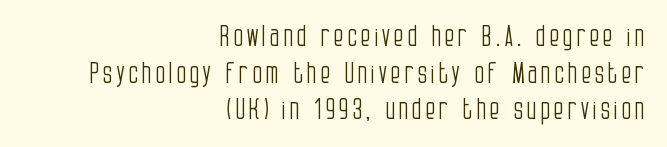
Q: Is the text bold? A: No.
Q: Is the text italic (slanted)? A: No, it is upright.
Q: Is the typeface a serif or a sans-serif typeface? A: Sans-serif.
Q: Is the text underlined? A: No.
Q: How is the paragraph aligned? A: Right-aligned.
Q: Is the spacing between lines tight, normal or loose? A: Normal.
Q: Width (condensed, normal, or wide)? A: Condensed.
Q: Stroke contrast? A: Low.
Q: x-height? A: Large.
Q: Monospaced? A: No.
